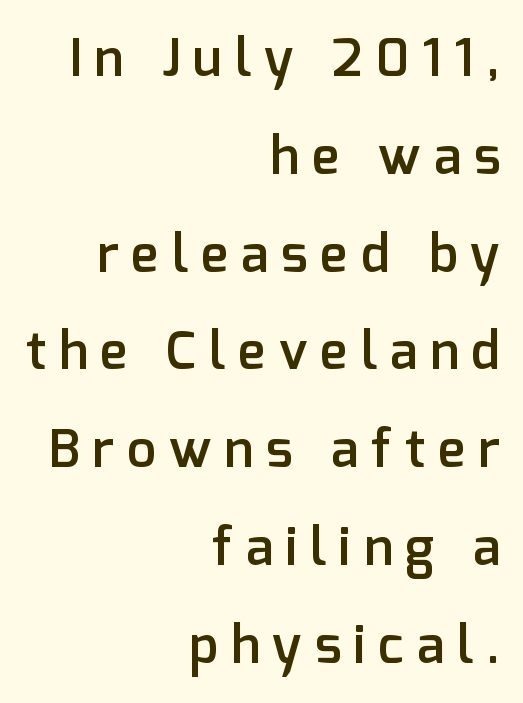
{"serif": "no", "italic": "no", "bold": "semi", "weight": "semibold", "width": "normal", "stroke_contrast": "low", "x_height": "medium", "monospaced": "no", "underline": "no", "align": "right", "line_spacing_ratio": 1.88, "letter_spacing": "wide", "letter_spacing_em": 0.25, "glyph_px": 52}
